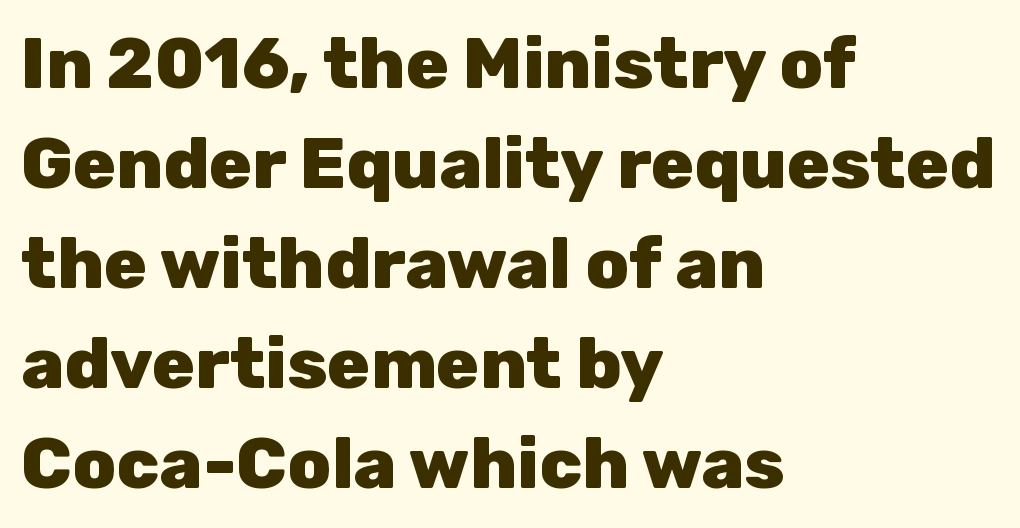
Q: Is the text bold? A: Yes.
Q: Is the text italic (slanted)? A: No, it is upright.
Q: Is the typeface a serif or a sans-serif typeface? A: Sans-serif.
Q: Is the text underlined? A: No.
Q: How is the paragraph aligned? A: Left-aligned.
Q: Is the spacing between letters normal or unusually wide? A: Normal.
Q: Is the spacing between lines tight, normal or loose? A: Normal.
Q: Width (condensed, normal, or wide)? A: Normal.
Q: Stroke contrast? A: Low.
Q: x-height? A: Medium.
Q: Monospaced? A: No.
